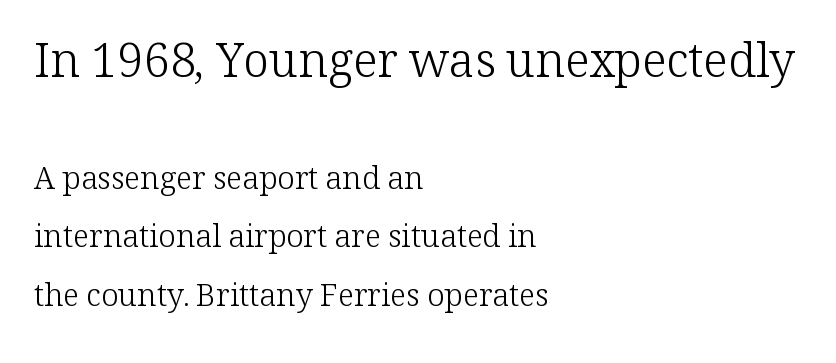
Q: Is the text bold? A: No.
Q: Is the text italic (slanted)? A: No, it is upright.
Q: Is the typeface a serif or a sans-serif typeface? A: Serif.
Q: Is the text underlined? A: No.
Q: How is the paragraph aligned? A: Left-aligned.
Q: Is the spacing between letters normal or unusually wide? A: Normal.
Q: Which block of text is set in a larger size, the first (top) or the second (bottom)? A: The first (top) one.
Q: Width (condensed, normal, or wide)? A: Normal.
Q: Stroke contrast? A: Low.
Q: x-height? A: Medium.
Q: Monospaced? A: No.
